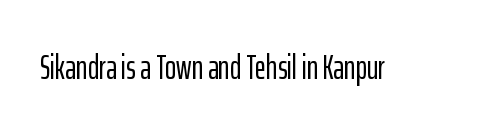
{"serif": "no", "italic": "no", "width": "condensed", "stroke_contrast": "low", "x_height": "medium", "monospaced": "no", "underline": "no", "letter_spacing": "normal", "letter_spacing_em": 0.0, "glyph_px": 34}
